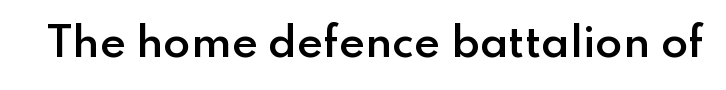
The image shows 40 px semibold sans-serif type, upright; set normal letter spacing, not underlined; low stroke contrast and a small x-height.
